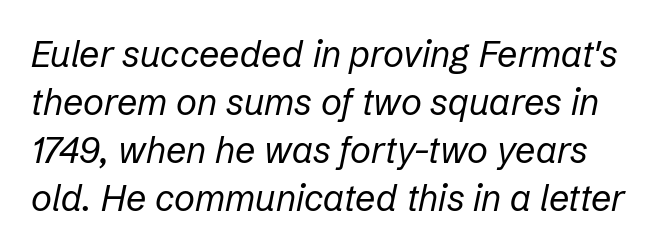
Anything drawn beneath the words? Only blank space. Think of a printed novel: that variable character pitch is what you see here. These lines sit exactly where default settings would place them. These glyphs show unthickened strokes, regular width or finer. Designer's note — italics engaged.
